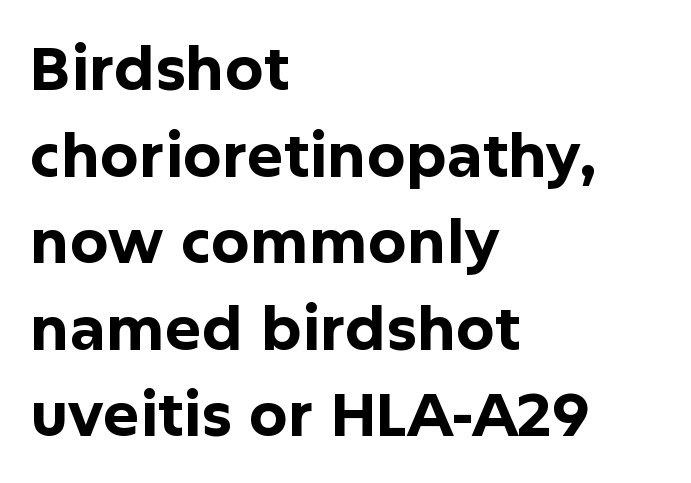
{"serif": "no", "italic": "no", "bold": "yes", "weight": "bold", "width": "normal", "stroke_contrast": "low", "x_height": "medium", "monospaced": "no", "underline": "no", "align": "left", "line_spacing": "normal", "line_spacing_ratio": 1.42, "letter_spacing": "normal", "letter_spacing_em": 0.0, "glyph_px": 61}
